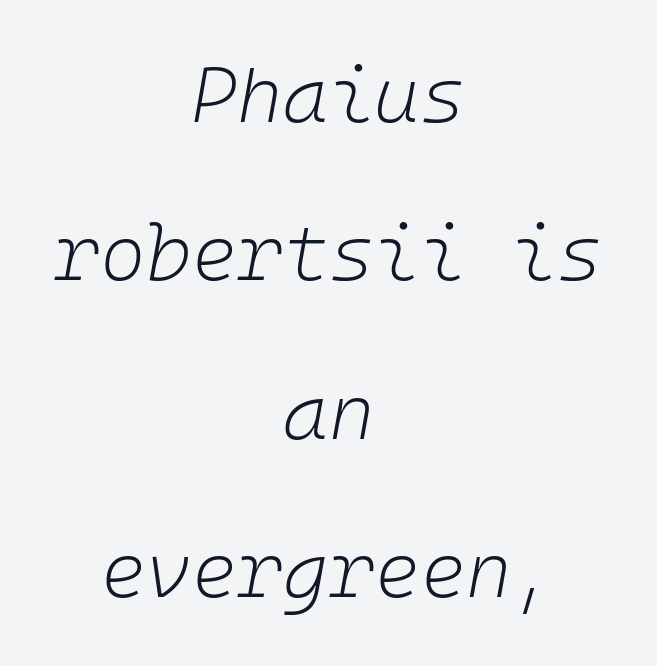
The image shows 78 px light type, italic (leaning right), monospaced; set centered, loose line spacing (2.03x), normal letter spacing, not underlined; low stroke contrast and a medium x-height.
